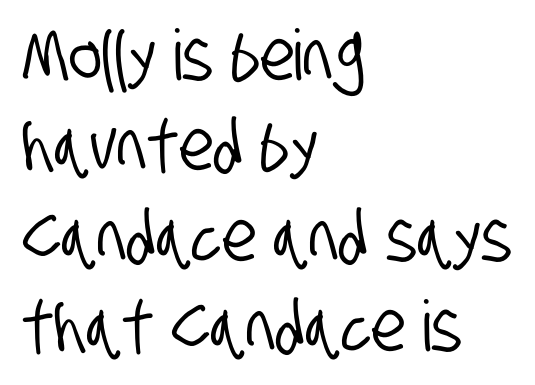
Q: Is the typeface a serif or a sans-serif typeface? A: Sans-serif.
Q: Is the text underlined? A: No.
Q: How is the paragraph aligned? A: Left-aligned.
Q: Is the spacing between letters normal or unusually wide? A: Normal.
Q: Is the spacing between lines tight, normal or loose? A: Normal.
Q: Width (condensed, normal, or wide)? A: Condensed.
Q: Stroke contrast? A: Low.
Q: x-height? A: Large.
Q: Monospaced? A: No.
